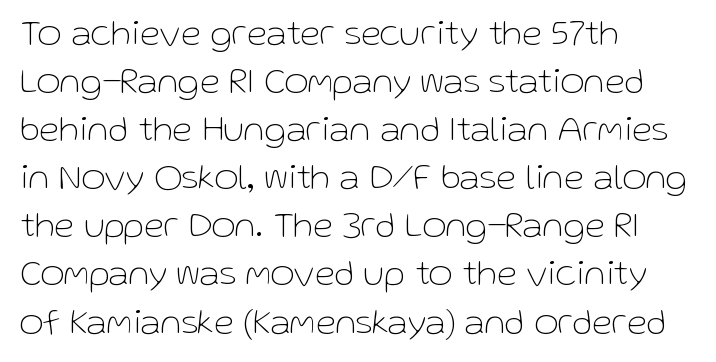
The image shows 37 px thin sans-serif type, upright; set left-aligned, normal line spacing (1.3x), normal letter spacing, not underlined; low stroke contrast and a medium x-height.
